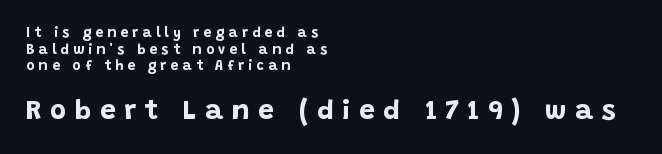
Q: Is the text bold? A: Yes.
Q: Is the text italic (slanted)? A: No, it is upright.
Q: Is the typeface a serif or a sans-serif typeface? A: Sans-serif.
Q: Is the text underlined? A: No.
Q: How is the paragraph aligned? A: Left-aligned.
Q: Is the spacing between letters normal or unusually wide? A: Unusually wide.
Q: Which block of text is set in a larger size, the first (top) or the second (bottom)? A: The second (bottom) one.
Q: Width (condensed, normal, or wide)? A: Normal.
Q: Stroke contrast? A: Low.
Q: x-height? A: Large.
Q: Monospaced? A: No.
